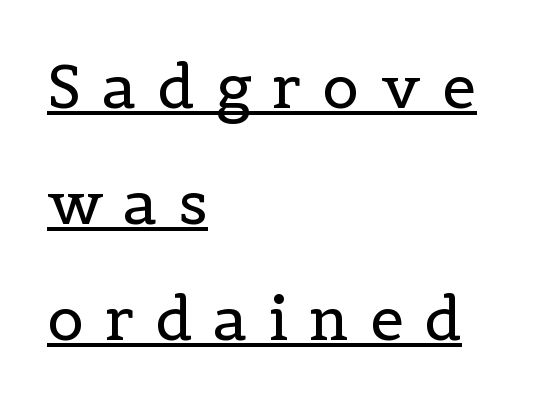
{"serif": "yes", "italic": "no", "bold": "no", "weight": "regular", "width": "normal", "x_height": "medium", "monospaced": "no", "underline": "yes", "align": "left", "line_spacing": "loose", "line_spacing_ratio": 1.9, "letter_spacing": "wide", "letter_spacing_em": 0.34, "glyph_px": 61}
